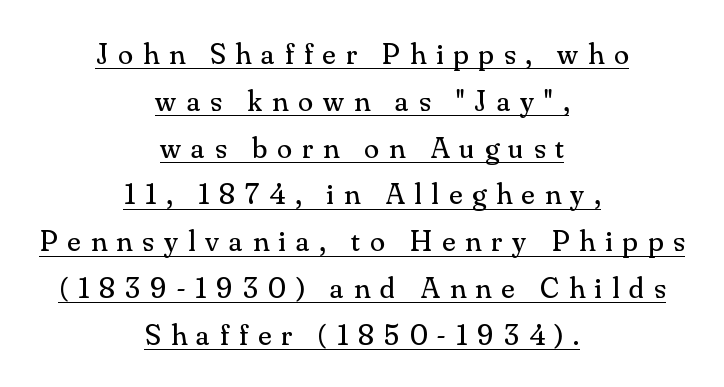
{"serif": "yes", "italic": "no", "bold": "no", "weight": "regular", "width": "normal", "stroke_contrast": "medium", "x_height": "small", "monospaced": "no", "underline": "yes", "align": "center", "line_spacing": "normal", "line_spacing_ratio": 1.56, "letter_spacing": "wide", "letter_spacing_em": 0.34, "glyph_px": 30}
